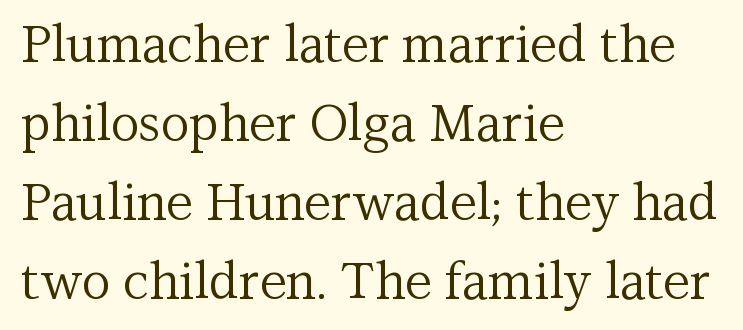
The image shows 50 px regular-weight serif type, upright; set left-aligned, normal line spacing (1.58x), normal letter spacing, not underlined; medium stroke contrast and a medium x-height.
